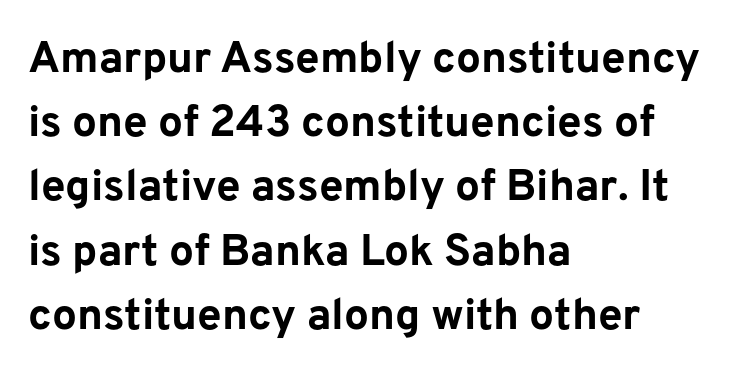
The image shows 44 px bold sans-serif type, upright; set left-aligned, normal line spacing (1.46x), normal letter spacing, not underlined; low stroke contrast and a medium x-height.
